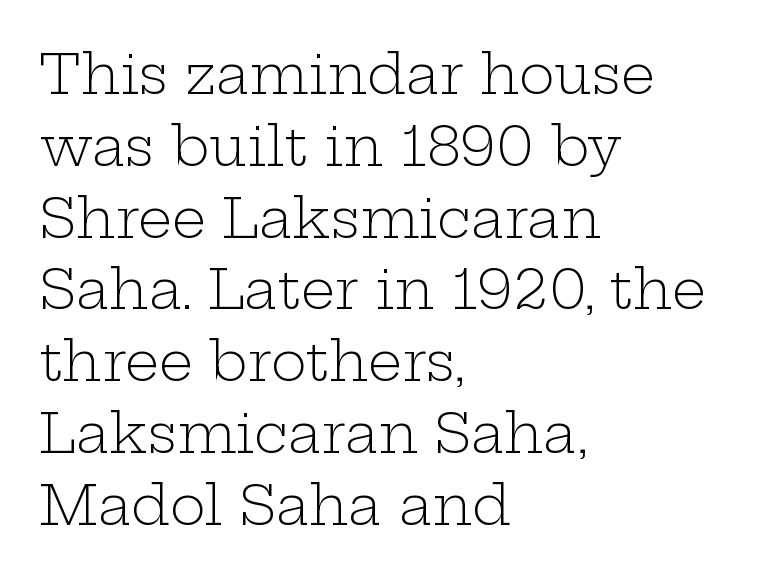
{"serif": "yes", "italic": "no", "bold": "no", "weight": "light", "width": "wide", "stroke_contrast": "low", "x_height": "medium", "monospaced": "no", "underline": "no", "align": "left", "line_spacing": "normal", "line_spacing_ratio": 1.33, "letter_spacing": "normal", "letter_spacing_em": 0.0, "glyph_px": 54}
